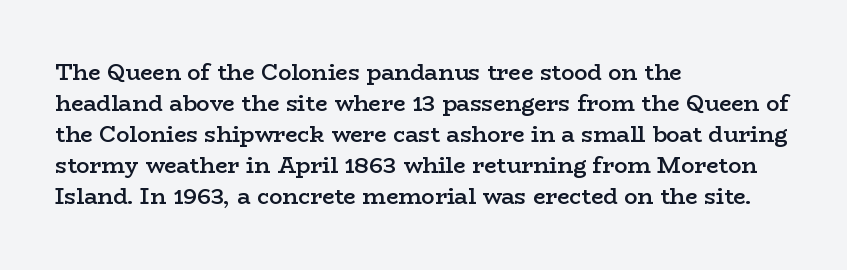
The image shows 22 px text type, upright; set left-aligned, normal line spacing (1.41x), normal letter spacing, not underlined.
